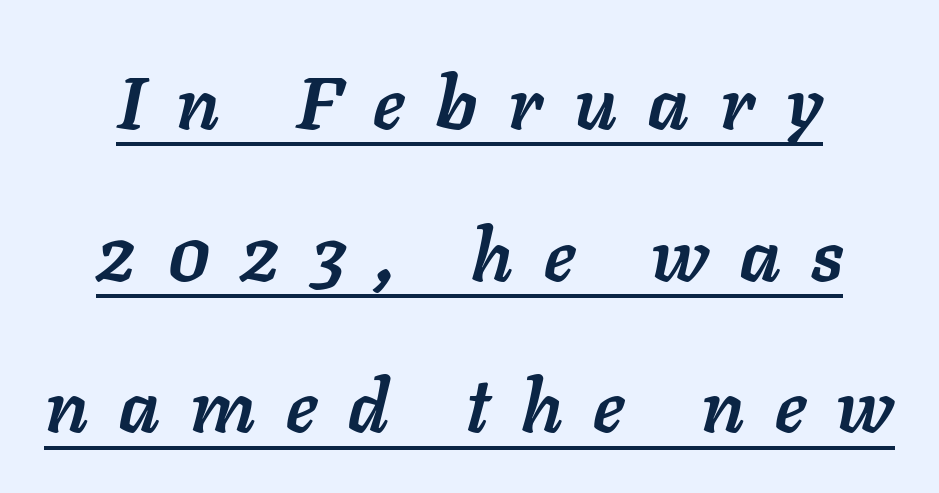
{"italic": "yes", "lean": "right", "slant_degrees": 11, "bold": "yes", "weight": "semibold", "width": "normal", "stroke_contrast": "low", "x_height": "medium", "monospaced": "no", "underline": "yes", "line_spacing": "loose", "line_spacing_ratio": 2.05, "letter_spacing": "wide", "letter_spacing_em": 0.42, "glyph_px": 74}
